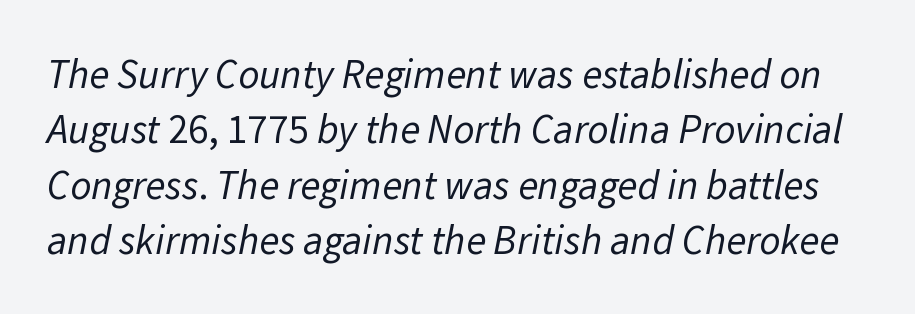
Q: Is the text bold? A: No.
Q: Is the typeface a serif or a sans-serif typeface? A: Sans-serif.
Q: Is the text underlined? A: No.
Q: Is the spacing between letters normal or unusually wide? A: Normal.
Q: Is the spacing between lines tight, normal or loose? A: Normal.
Q: Width (condensed, normal, or wide)? A: Normal.
Q: Stroke contrast? A: Low.
Q: x-height? A: Medium.
Q: Monospaced? A: No.
